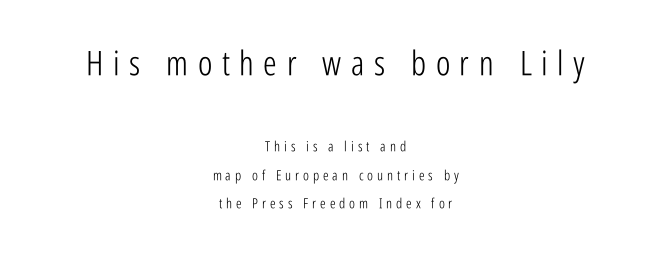
{"serif": "no", "italic": "no", "bold": "no", "weight": "light", "width": "condensed", "stroke_contrast": "low", "x_height": "medium", "monospaced": "no", "underline": "no", "align": "center", "line_spacing": "loose", "line_spacing_ratio": 2.05, "letter_spacing": "wide", "letter_spacing_em": 0.28, "larger_block": "first", "size_ratio": 2.43, "glyph_px": 34}
